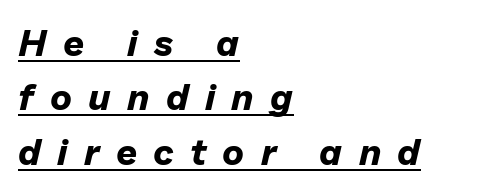
Q: Is the text bold? A: Yes.
Q: Is the text italic (slanted)? A: Yes, it leans right by about 13 degrees.
Q: Is the text underlined? A: Yes.
Q: How is the paragraph aligned? A: Left-aligned.
Q: Is the spacing between letters normal or unusually wide? A: Unusually wide.
Q: Is the spacing between lines tight, normal or loose? A: Normal.
Q: Width (condensed, normal, or wide)? A: Normal.
Q: Stroke contrast? A: Low.
Q: x-height? A: Medium.
Q: Monospaced? A: No.
